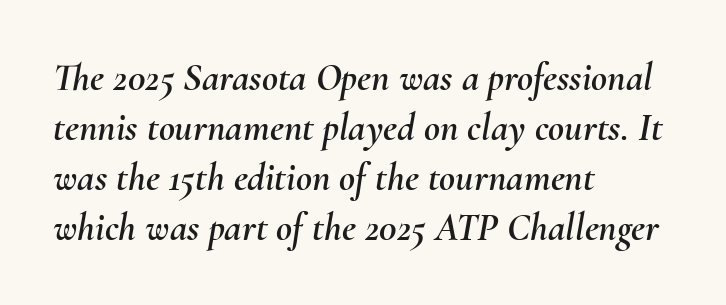
The rendering uses natural spacing where letterforms have individual widths. The vertical gap from one line to the next is medium. One-word summary of the alignment: left. The rendering keeps characters at their native spacing. Nobody drew a line under any word here. Characters are canted at an angle relative to the baseline's perpendicular.
